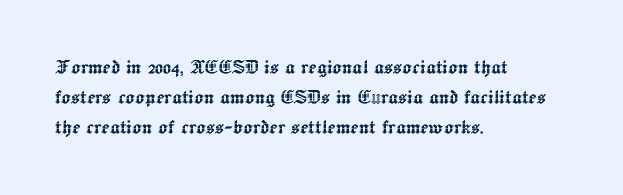
The image shows 24 px text type, upright; set left-aligned, normal line spacing (1.25x), normal letter spacing, not underlined.
